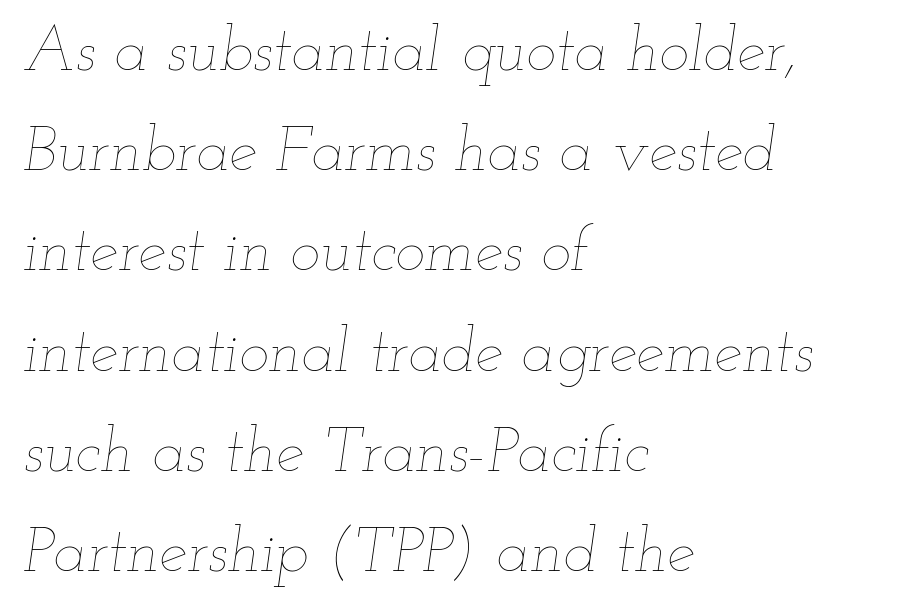
Q: Is the text bold? A: No.
Q: Is the text italic (slanted)? A: Yes, it leans right by about 12 degrees.
Q: Is the text underlined? A: No.
Q: How is the paragraph aligned? A: Left-aligned.
Q: Is the spacing between letters normal or unusually wide? A: Normal.
Q: Is the spacing between lines tight, normal or loose? A: Normal.
Q: Width (condensed, normal, or wide)? A: Wide.
Q: Stroke contrast? A: Low.
Q: x-height? A: Small.
Q: Monospaced? A: No.
